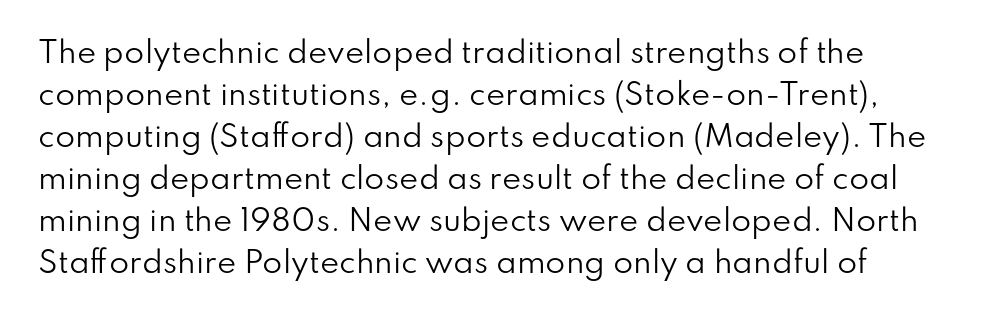
Is this a sans? Yes — the strokes have no serifs. You could call the tracking neutral — neither tight nor loose. The typesetting does not lean heavy: it is not bold. The rendering uses natural spacing where letterforms have individual widths.
